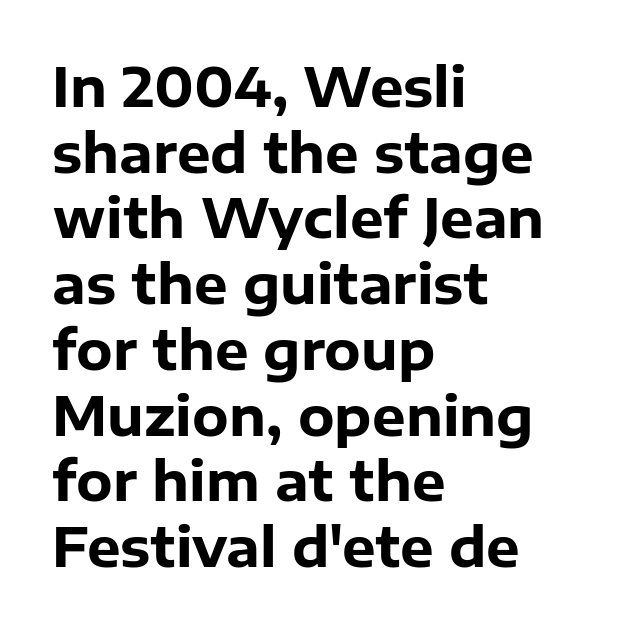
Q: Is the text bold? A: Yes.
Q: Is the text italic (slanted)? A: No, it is upright.
Q: Is the typeface a serif or a sans-serif typeface? A: Sans-serif.
Q: Is the text underlined? A: No.
Q: How is the paragraph aligned? A: Left-aligned.
Q: Is the spacing between letters normal or unusually wide? A: Normal.
Q: Width (condensed, normal, or wide)? A: Normal.
Q: Stroke contrast? A: Low.
Q: x-height? A: Medium.
Q: Monospaced? A: No.
